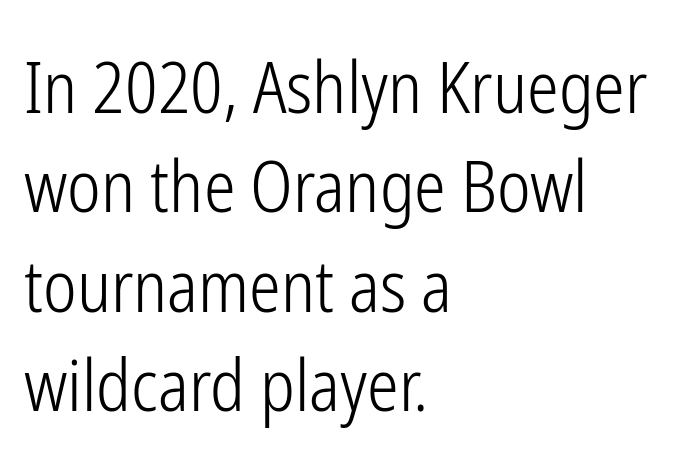
The image shows 71 px light, condensed sans-serif type, upright; set left-aligned, normal line spacing (1.4x), normal letter spacing, not underlined; low stroke contrast and a medium x-height.
